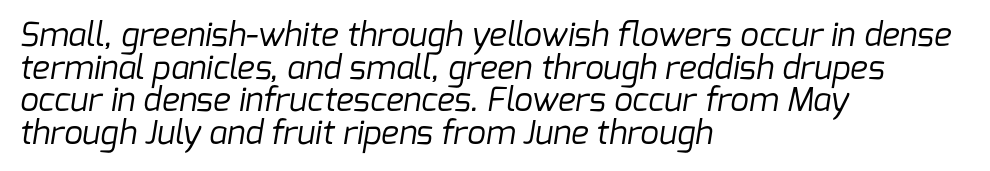
{"serif": "no", "bold": "no", "weight": "regular", "width": "normal", "stroke_contrast": "low", "x_height": "medium", "monospaced": "no", "underline": "no", "align": "left", "line_spacing": "tight", "line_spacing_ratio": 0.99, "letter_spacing": "normal", "letter_spacing_em": 0.0, "glyph_px": 33}
